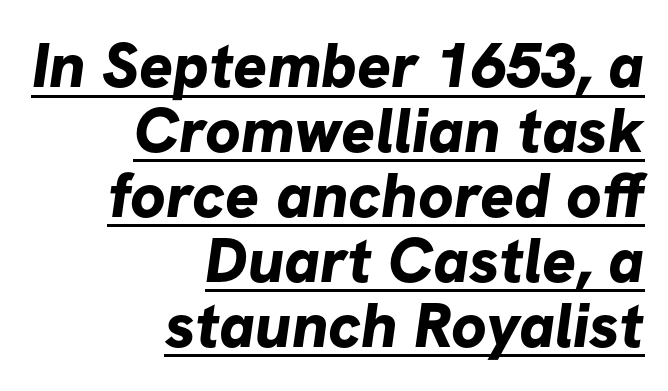
{"serif": "no", "bold": "yes", "weight": "bold", "width": "normal", "stroke_contrast": "low", "x_height": "medium", "monospaced": "no", "underline": "yes", "align": "right", "line_spacing": "tight", "line_spacing_ratio": 1.03, "letter_spacing": "normal", "letter_spacing_em": 0.0, "glyph_px": 63}
